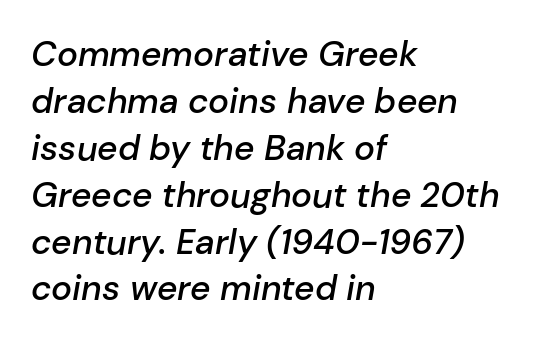
The image shows 35 px semibold type, italic (leaning right); set left-aligned, normal line spacing (1.34x), normal letter spacing, not underlined; low stroke contrast and a medium x-height.
